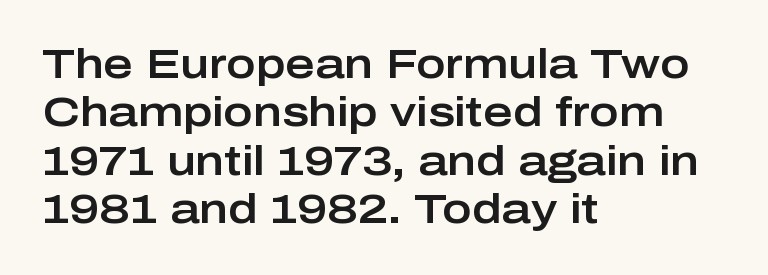
{"serif": "no", "italic": "no", "width": "wide", "stroke_contrast": "low", "x_height": "medium", "monospaced": "no", "underline": "no", "align": "left", "line_spacing_ratio": 1.21, "letter_spacing": "normal", "letter_spacing_em": 0.0, "glyph_px": 40}
